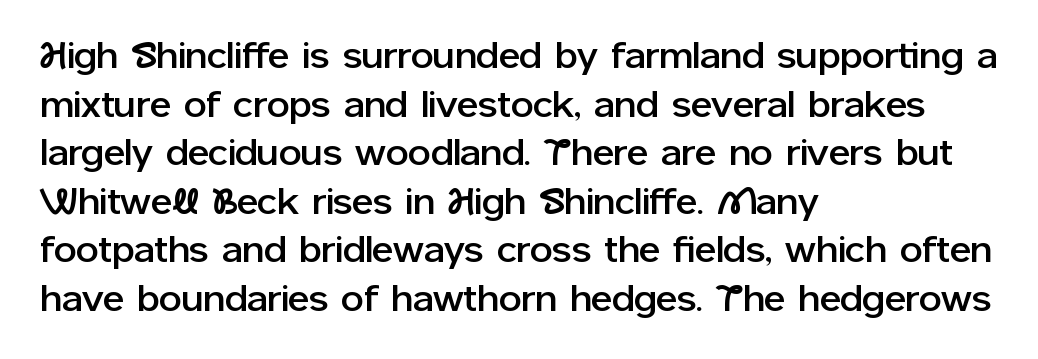
{"serif": "no", "italic": "no", "width": "normal", "stroke_contrast": "low", "x_height": "medium", "monospaced": "no", "underline": "no", "align": "left", "line_spacing": "normal", "line_spacing_ratio": 1.35, "letter_spacing": "normal", "letter_spacing_em": 0.0, "glyph_px": 36}
